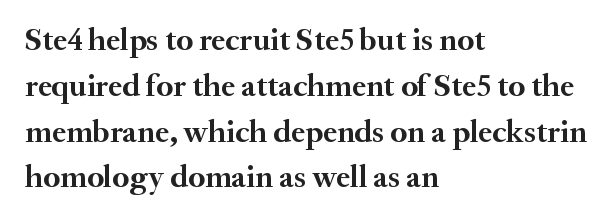
{"serif": "yes", "italic": "no", "bold": "yes", "weight": "semibold", "width": "normal", "stroke_contrast": "medium", "x_height": "small", "monospaced": "no", "underline": "no", "align": "left", "line_spacing": "normal", "line_spacing_ratio": 1.43, "letter_spacing": "normal", "letter_spacing_em": 0.0, "glyph_px": 32}
